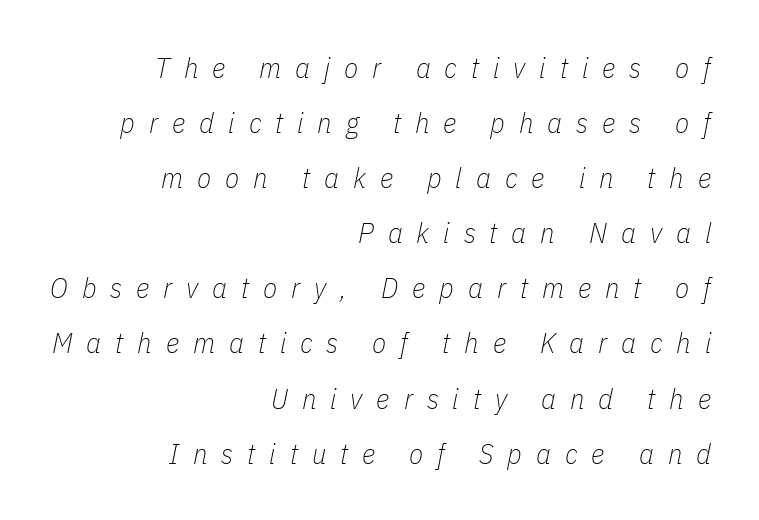
Q: Is the text bold? A: No.
Q: Is the text italic (slanted)? A: Yes, it leans right by about 11 degrees.
Q: Is the text underlined? A: No.
Q: How is the paragraph aligned? A: Right-aligned.
Q: Is the spacing between letters normal or unusually wide? A: Unusually wide.
Q: Is the spacing between lines tight, normal or loose? A: Loose.
Q: Width (condensed, normal, or wide)? A: Condensed.
Q: Stroke contrast? A: Low.
Q: x-height? A: Medium.
Q: Monospaced? A: No.
